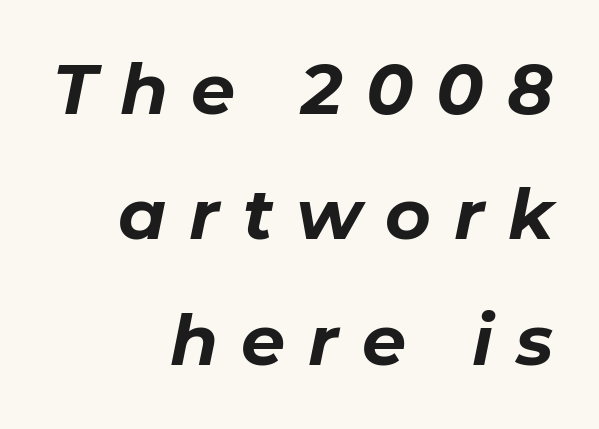
Nobody drew a line under any word here. Here the designer chose a conventional face with non-uniform glyph widths. Line ends are locked; line starts wander. Notice how thick the strokes are: this is what a full bold looks like. Posture: slanted.
